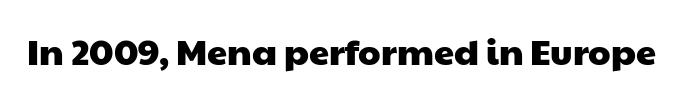
The image shows 36 px wide sans-serif type; set normal letter spacing, not underlined; low stroke contrast and a medium x-height.
